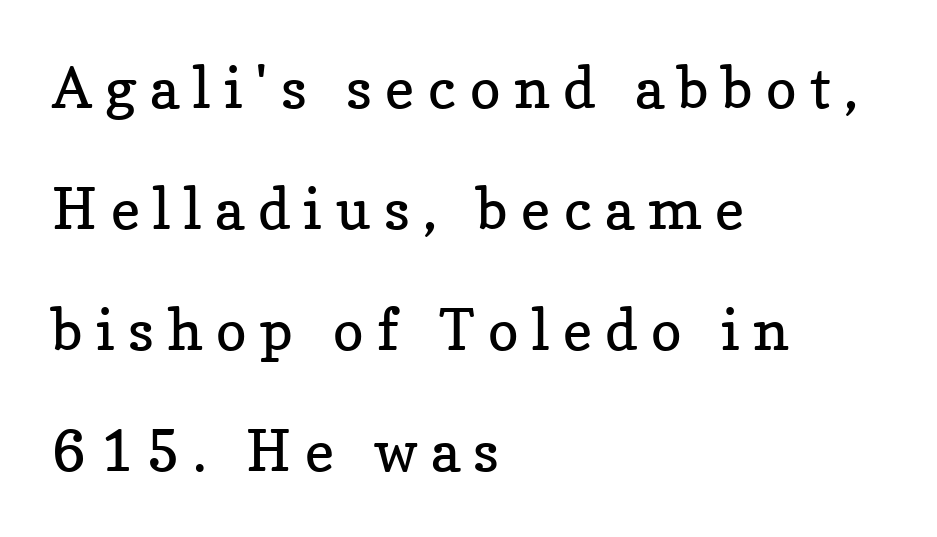
{"serif": "yes", "italic": "no", "bold": "no", "weight": "regular", "width": "normal", "stroke_contrast": "low", "x_height": "medium", "monospaced": "no", "underline": "no", "align": "left", "line_spacing": "loose", "line_spacing_ratio": 2.12, "letter_spacing": "wide", "letter_spacing_em": 0.24, "glyph_px": 57}
